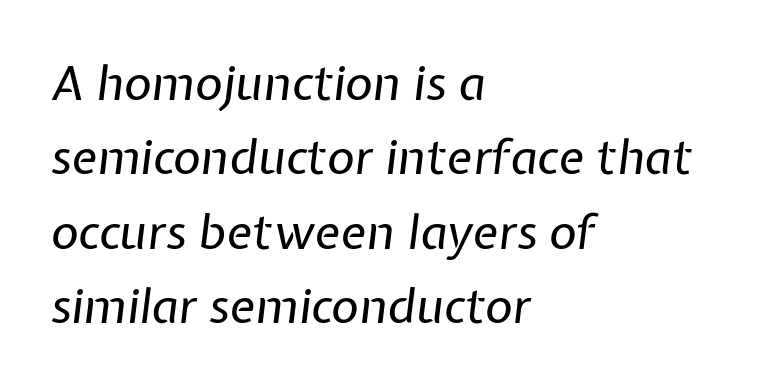
Q: Is the text bold? A: No.
Q: Is the text italic (slanted)? A: Yes, it leans right by about 7 degrees.
Q: Is the text underlined? A: No.
Q: How is the paragraph aligned? A: Left-aligned.
Q: Is the spacing between letters normal or unusually wide? A: Normal.
Q: Is the spacing between lines tight, normal or loose? A: Normal.
Q: Width (condensed, normal, or wide)? A: Normal.
Q: Stroke contrast? A: Low.
Q: x-height? A: Medium.
Q: Monospaced? A: No.
